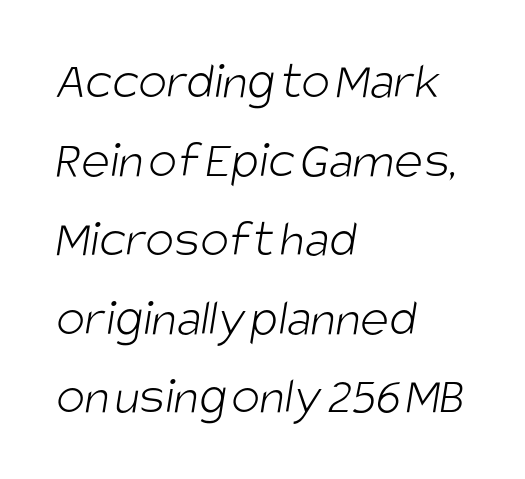
The image shows 54 px light, condensed sans-serif type; set left-aligned, normal line spacing (1.46x), normal letter spacing, not underlined; low stroke contrast and a large x-height.
